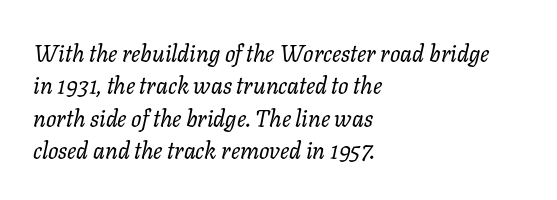
The image shows 23 px text type, italic (leaning right); set left-aligned, normal line spacing (1.41x), normal letter spacing, not underlined.
